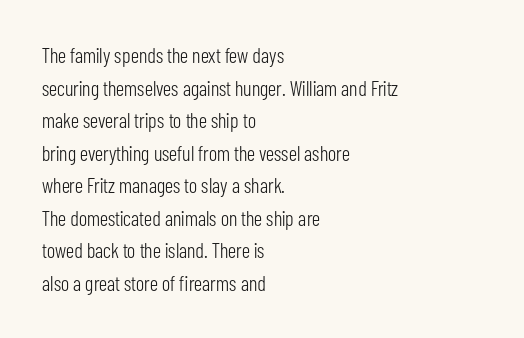
The image shows 21 px text type, upright; set left-aligned, normal line spacing (1.55x), normal letter spacing, not underlined.
